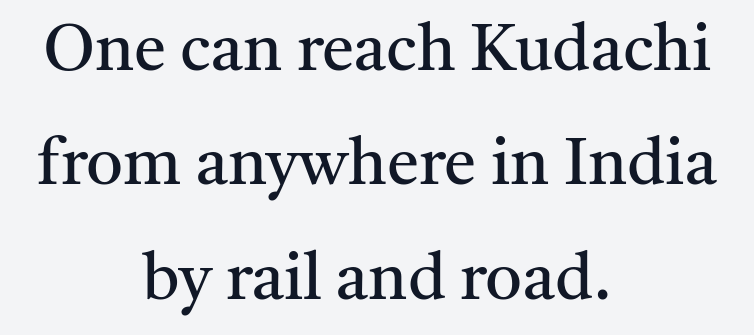
{"serif": "yes", "italic": "no", "bold": "no", "weight": "regular", "width": "normal", "stroke_contrast": "medium", "x_height": "medium", "monospaced": "no", "underline": "no", "align": "center", "line_spacing_ratio": 1.76, "letter_spacing": "normal", "letter_spacing_em": 0.0, "glyph_px": 65}
